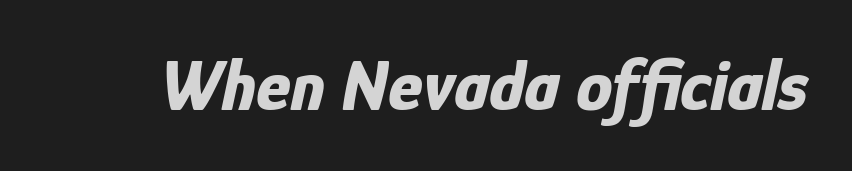
The image shows 73 px bold, condensed type, italic (leaning right); set normal letter spacing, not underlined; low stroke contrast and a medium x-height.
